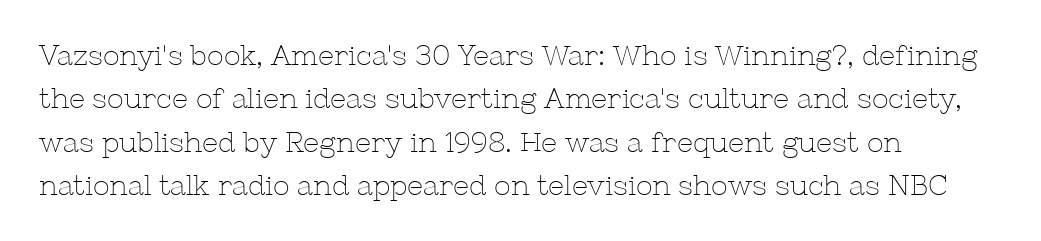
Q: Is the text bold? A: No.
Q: Is the text italic (slanted)? A: No, it is upright.
Q: Is the typeface a serif or a sans-serif typeface? A: Serif.
Q: Is the text underlined? A: No.
Q: How is the paragraph aligned? A: Left-aligned.
Q: Is the spacing between letters normal or unusually wide? A: Normal.
Q: Is the spacing between lines tight, normal or loose? A: Normal.
Q: Width (condensed, normal, or wide)? A: Normal.
Q: Stroke contrast? A: Low.
Q: x-height? A: Medium.
Q: Monospaced? A: No.
